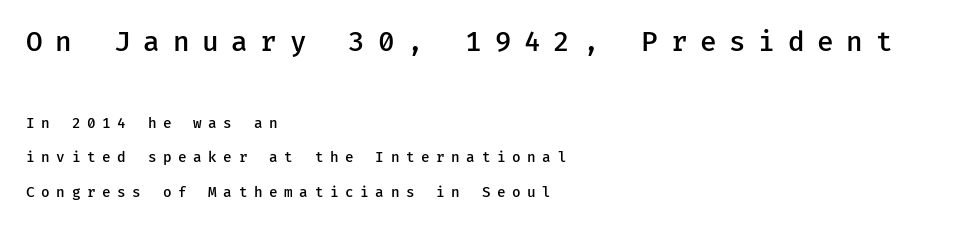
{"italic": "no", "bold": "semi", "underline": "no", "align": "left", "line_spacing": "loose", "line_spacing_ratio": 2.48, "letter_spacing": "wide", "letter_spacing_em": 0.47, "larger_block": "first", "size_ratio": 1.93, "glyph_px": 27}
